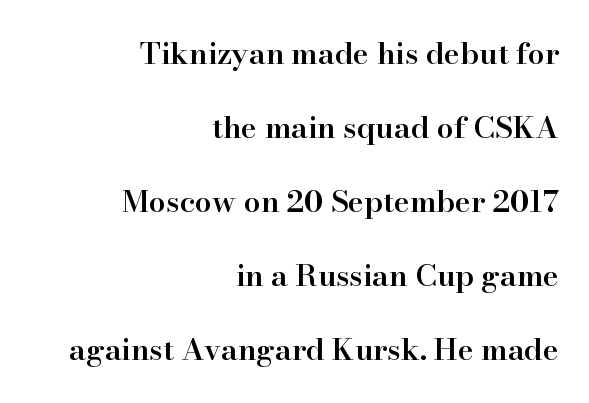
The image shows 30 px semibold serif type, upright; set right-aligned, loose line spacing (2.47x), normal letter spacing, not underlined; high stroke contrast and a small x-height.
